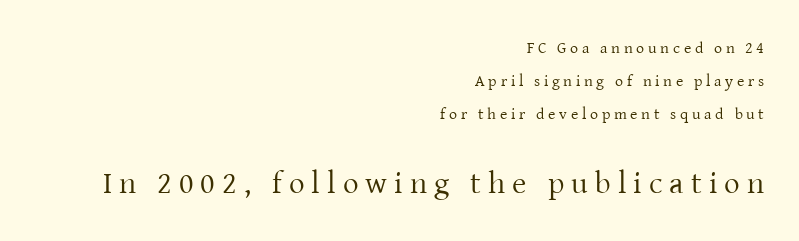
You get the small type first, then a jump to larger type. Nope, not italic — everything's standing straight. Tracking here is generous; glyphs stand well apart from one another. Letters have the restrained weight of plain body copy at most.
